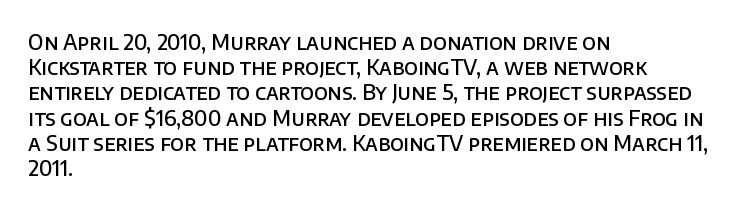
Q: Is the text bold? A: Semi-bold.
Q: Is the text italic (slanted)? A: No, it is upright.
Q: Is the text underlined? A: No.
Q: How is the paragraph aligned? A: Left-aligned.
Q: Is the spacing between letters normal or unusually wide? A: Normal.
